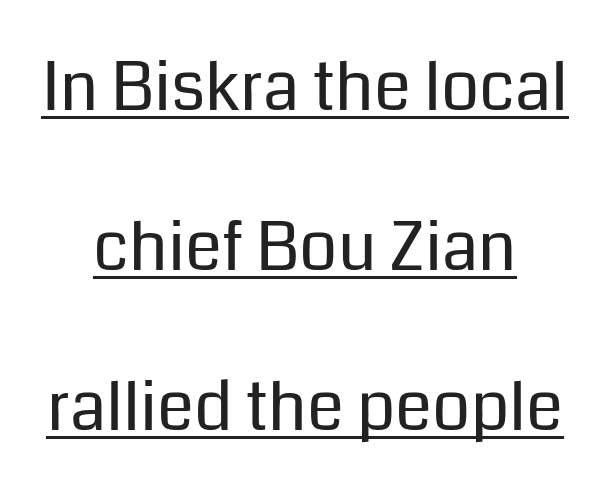
Letter spacing: default. A roman cut, with each character standing at attention. Notice how a bar underscores the lettering throughout. Vertical stems look standard width or narrower in stroke.
